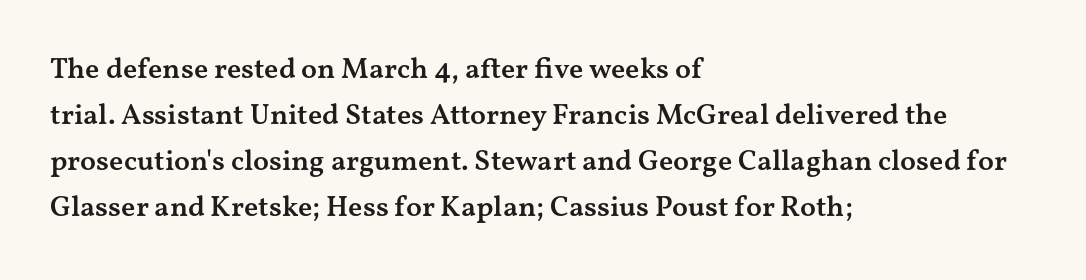
The image shows 29 px semibold, wide serif type, upright; set left-aligned, normal line spacing (1.59x), normal letter spacing, not underlined; medium stroke contrast and a medium x-height.
